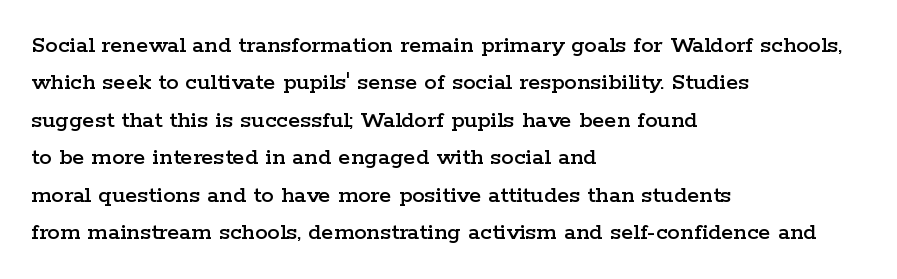
{"italic": "no", "underline": "no", "align": "left", "line_spacing": "normal", "line_spacing_ratio": 1.5, "letter_spacing": "normal", "letter_spacing_em": 0.0, "glyph_px": 25}
